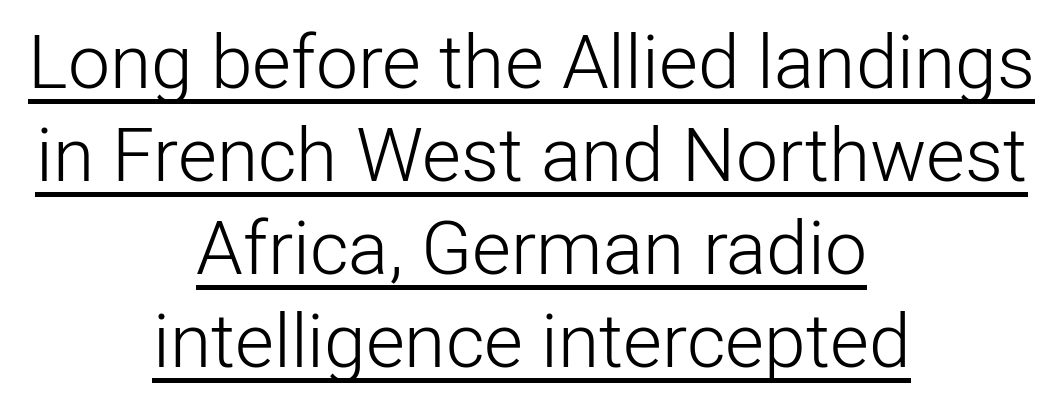
The image shows 75 px light sans-serif type, upright; set centered, line spacing 1.24x, normal letter spacing, underlined; low stroke contrast and a medium x-height.
